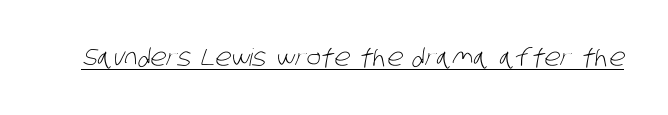
Underlining? Definitely there. The weight tops out at a normal text grade. Does extra space separate the letters? No, they use regular spacing.
